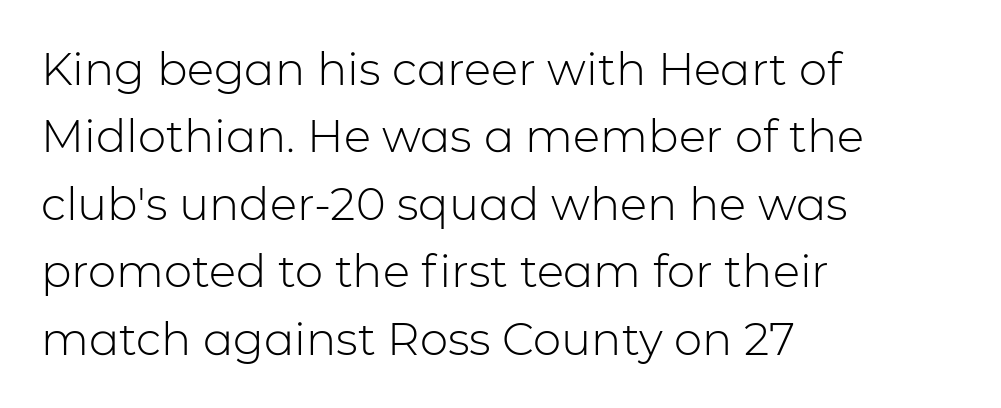
The image shows 45 px light sans-serif type, upright; set left-aligned, normal line spacing (1.5x), normal letter spacing, not underlined; low stroke contrast and a medium x-height.
